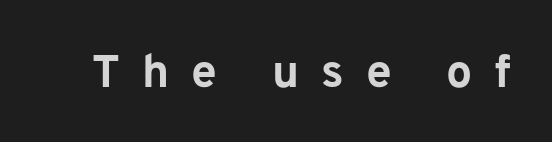
To sum up the face: it is a sans, with no serifs. Clear beneath every line of the passage. This rendering widens character spacing well past its baseline value. This sample has the flowing, uneven cadence of proportional lettering.
